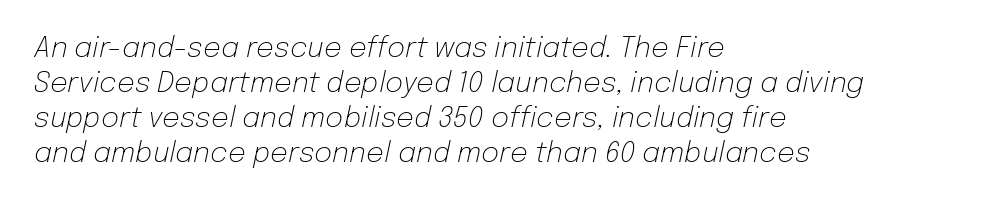
{"italic": "yes", "lean": "right", "slant_degrees": 12, "bold": "no", "weight": "light", "width": "normal", "stroke_contrast": "low", "x_height": "medium", "monospaced": "no", "underline": "no", "align": "left", "line_spacing": "normal", "line_spacing_ratio": 1.25, "letter_spacing": "normal", "letter_spacing_em": 0.0, "glyph_px": 28}
